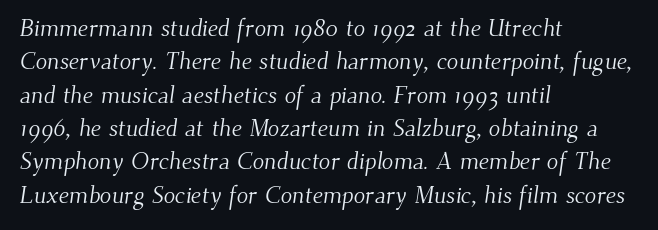
The image shows 24 px text type; set left-aligned, normal line spacing (1.39x), normal letter spacing, not underlined.
